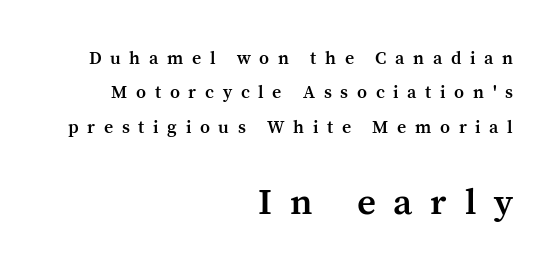
{"serif": "yes", "italic": "no", "bold": "semi", "weight": "semibold", "width": "normal", "stroke_contrast": "medium", "x_height": "medium", "monospaced": "no", "underline": "no", "align": "right", "line_spacing": "loose", "line_spacing_ratio": 1.91, "letter_spacing": "wide", "letter_spacing_em": 0.48, "larger_block": "second", "size_ratio": 2.06, "glyph_px": 37}
